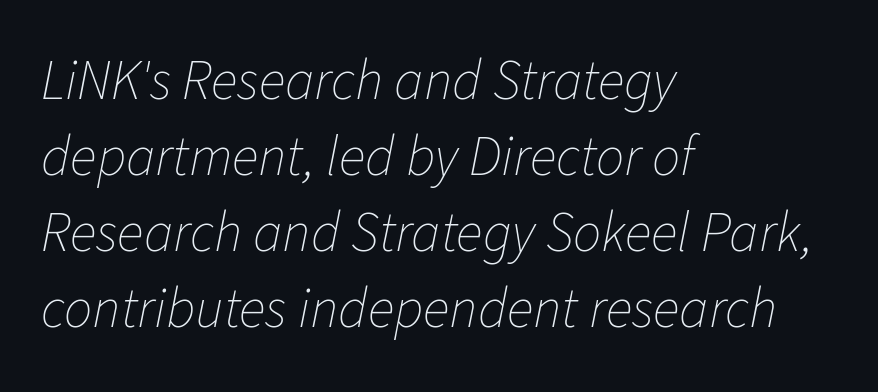
Q: Is the text bold? A: No.
Q: Is the text italic (slanted)? A: Yes, it leans right by about 11 degrees.
Q: Is the text underlined? A: No.
Q: How is the paragraph aligned? A: Left-aligned.
Q: Is the spacing between letters normal or unusually wide? A: Normal.
Q: Is the spacing between lines tight, normal or loose? A: Normal.
Q: Width (condensed, normal, or wide)? A: Normal.
Q: Stroke contrast? A: Low.
Q: x-height? A: Medium.
Q: Monospaced? A: No.
